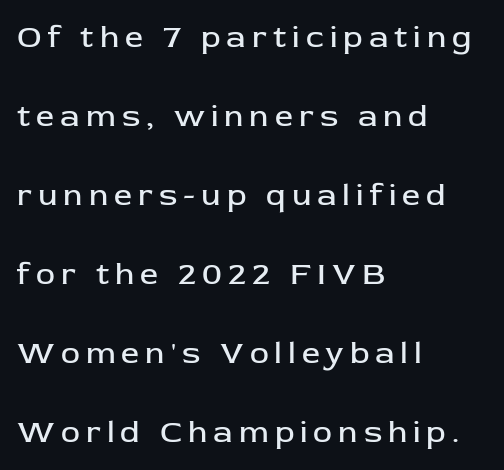
The image shows 32 px regular-weight sans-serif type, upright; set left-aligned, loose line spacing (2.47x), not underlined; low stroke contrast and a medium x-height.
